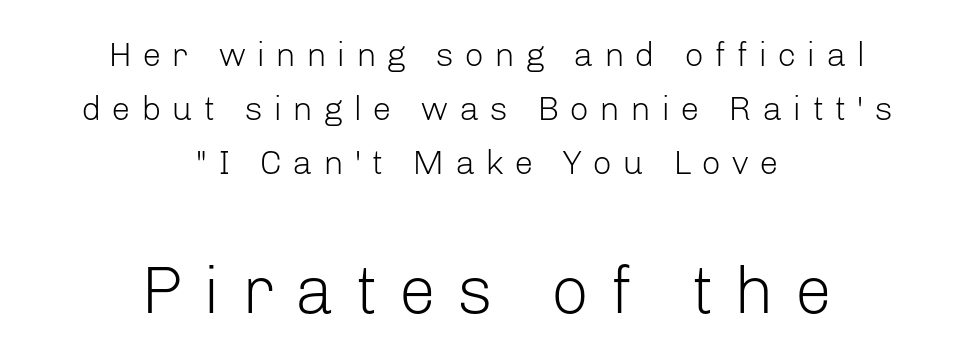
The image shows 67 px light sans-serif type, upright; set centered, normal line spacing (1.59x), unusually wide letter spacing (+0.31 em), not underlined; the second (bottom) block is 1.97x larger; low stroke contrast and a medium x-height.
